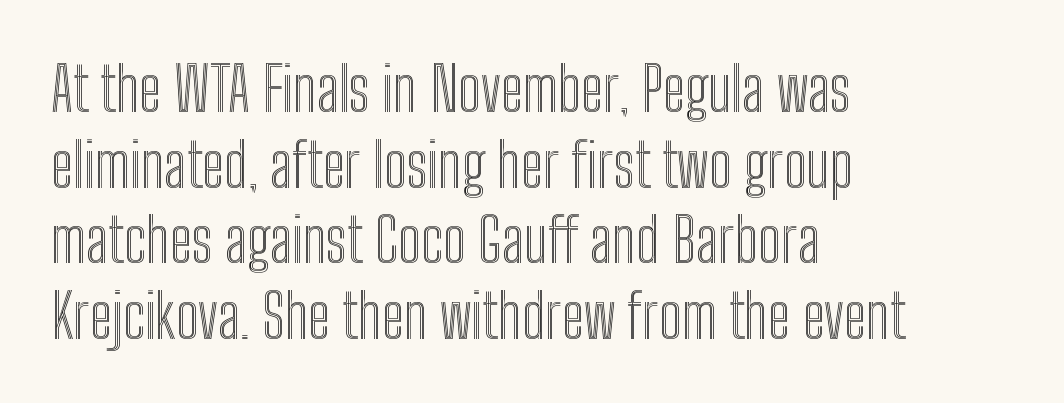
The image shows 61 px condensed type, upright; set left-aligned, line spacing 1.24x, normal letter spacing, not underlined; a medium x-height.
